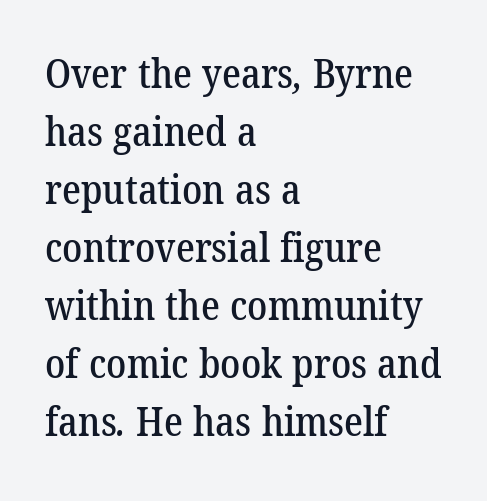
{"serif": "yes", "width": "normal", "stroke_contrast": "low", "x_height": "medium", "monospaced": "no", "underline": "no", "align": "left", "line_spacing": "normal", "line_spacing_ratio": 1.45, "letter_spacing": "normal", "letter_spacing_em": 0.0, "glyph_px": 40}
